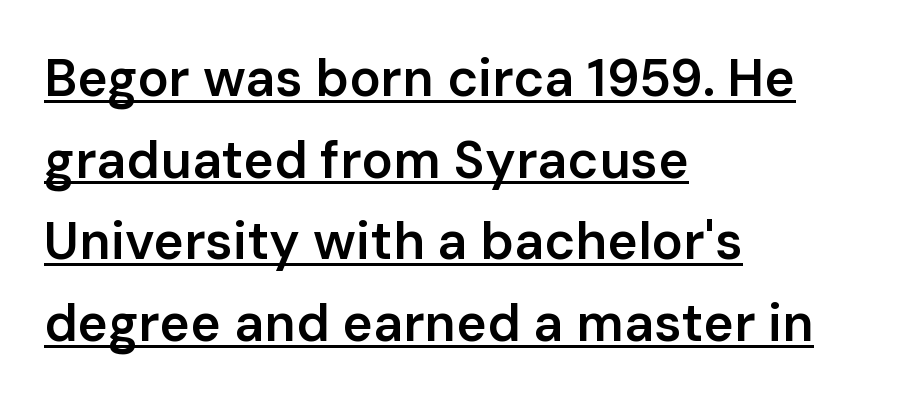
The image shows 52 px semibold sans-serif type, upright; set left-aligned, normal line spacing (1.57x), normal letter spacing, underlined; low stroke contrast and a medium x-height.
